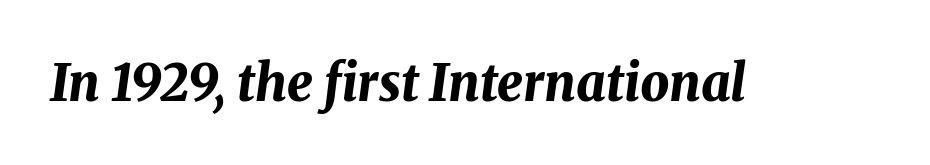
Q: Is the text bold? A: Yes.
Q: Is the text italic (slanted)? A: Yes, it leans right by about 8 degrees.
Q: Is the text underlined? A: No.
Q: Is the spacing between letters normal or unusually wide? A: Normal.
Q: Width (condensed, normal, or wide)? A: Normal.
Q: Stroke contrast? A: Medium.
Q: x-height? A: Medium.
Q: Monospaced? A: No.
